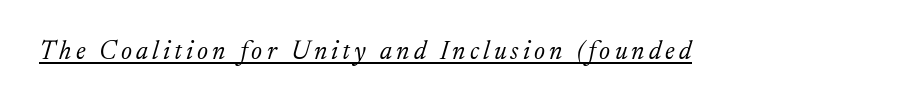
{"italic": "yes", "lean": "right", "slant_degrees": 17, "bold": "no", "underline": "yes", "glyph_px": 26}
